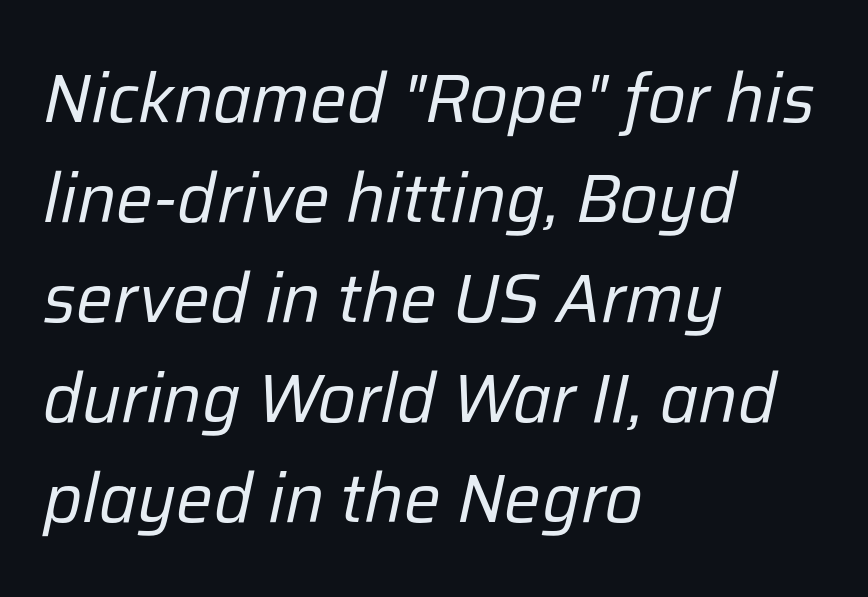
Q: Is the text bold? A: No.
Q: Is the text italic (slanted)? A: Yes, it leans right by about 12 degrees.
Q: Is the text underlined? A: No.
Q: How is the paragraph aligned? A: Left-aligned.
Q: Is the spacing between letters normal or unusually wide? A: Normal.
Q: Is the spacing between lines tight, normal or loose? A: Normal.
Q: Width (condensed, normal, or wide)? A: Normal.
Q: Stroke contrast? A: Low.
Q: x-height? A: Medium.
Q: Monospaced? A: No.
